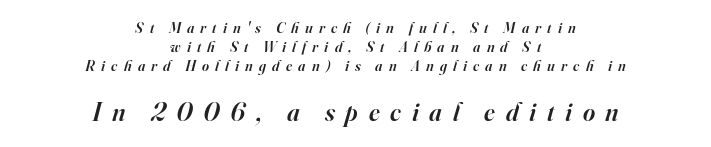
The image shows 26 px text type, italic (leaning right); set centered, normal line spacing (1.26x), unusually wide letter spacing (+0.41 em), not underlined; the second (bottom) block is 1.73x larger.
